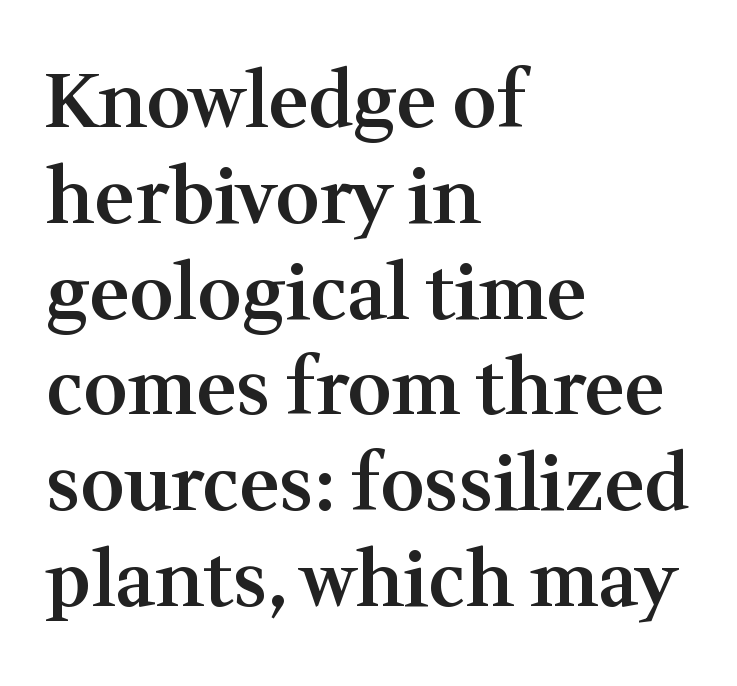
The image shows 76 px semibold serif type, upright; set left-aligned, normal line spacing (1.26x), normal letter spacing, not underlined; medium stroke contrast and a medium x-height.
